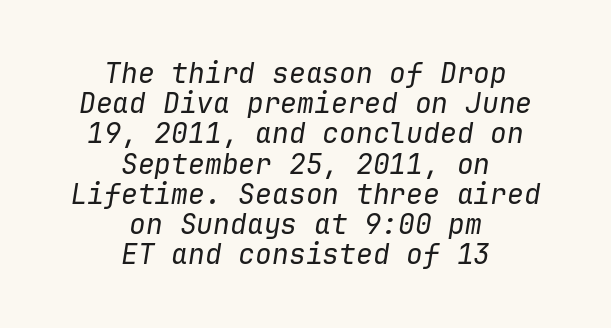
The image shows 28 px regular-weight type, italic (leaning right), monospaced; set centered, tight line spacing (1.08x), normal letter spacing, not underlined; low stroke contrast and a medium x-height.
